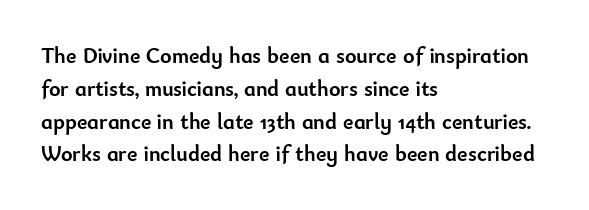
The image shows 22 px bold type, upright; set left-aligned, normal line spacing (1.49x), normal letter spacing, not underlined.
